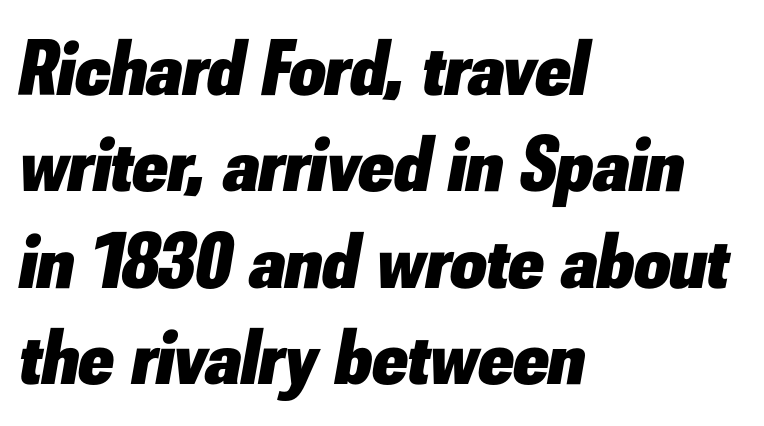
{"italic": "yes", "lean": "right", "slant_degrees": 10, "bold": "yes", "weight": "heavy", "width": "normal", "stroke_contrast": "low", "x_height": "small", "monospaced": "no", "underline": "no", "align": "left", "line_spacing_ratio": 1.22, "letter_spacing": "normal", "letter_spacing_em": 0.0, "glyph_px": 79}
